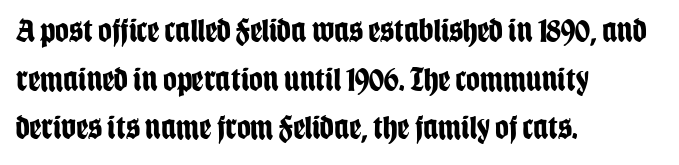
Short note: letters normally spaced. The glyphs in this specimen are sans serif. The glyphs have the mass of a bold cut. Letters rest on an invisible, unmarked baseline. Every row of glyphs begins at an identical x-position on the left.
